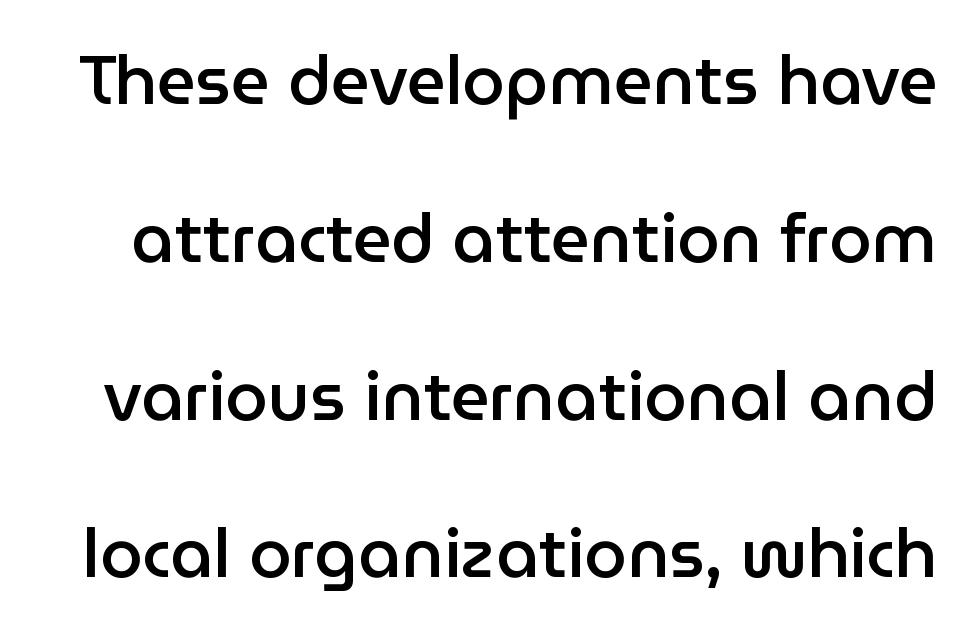
Q: Is the text bold? A: Semi-bold.
Q: Is the text italic (slanted)? A: No, it is upright.
Q: Is the typeface a serif or a sans-serif typeface? A: Sans-serif.
Q: Is the text underlined? A: No.
Q: Is the spacing between letters normal or unusually wide? A: Normal.
Q: Is the spacing between lines tight, normal or loose? A: Loose.
Q: Width (condensed, normal, or wide)? A: Normal.
Q: Stroke contrast? A: Low.
Q: x-height? A: Medium.
Q: Monospaced? A: No.
